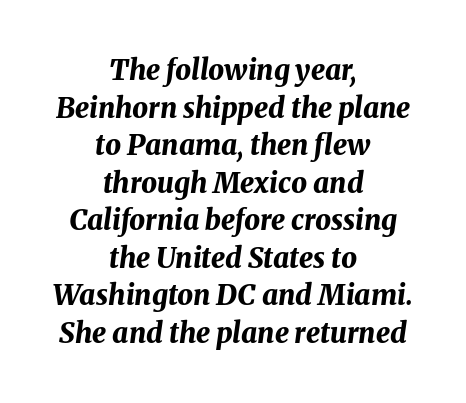
Q: Is the text bold? A: Yes.
Q: Is the text italic (slanted)? A: Yes, it leans right by about 8 degrees.
Q: Is the text underlined? A: No.
Q: How is the paragraph aligned? A: Centered.
Q: Is the spacing between letters normal or unusually wide? A: Normal.
Q: Is the spacing between lines tight, normal or loose? A: Normal.
Q: Width (condensed, normal, or wide)? A: Normal.
Q: Stroke contrast? A: Medium.
Q: x-height? A: Medium.
Q: Monospaced? A: No.
